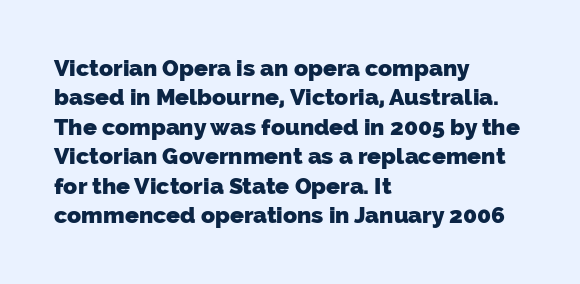
The vertical gap from one line to the next is medium. The characters look thick and weighty, a clear bold. Underlining? Definitely not there. This rendering uses left alignment, leaving the right contour irregular.
